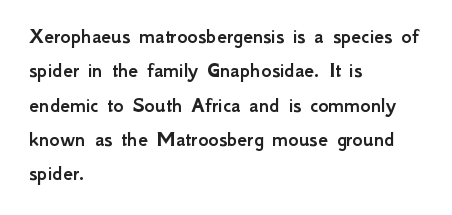
The image shows 22 px text type, upright; set left-aligned, normal line spacing (1.56x), normal letter spacing, not underlined.
